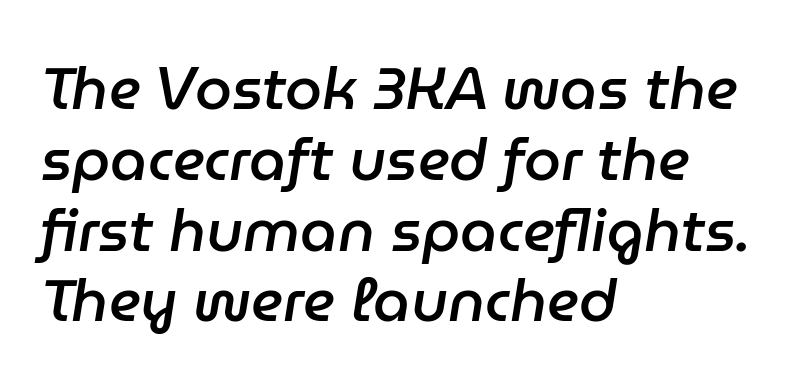
Here the designer chose a conventional face with non-uniform glyph widths. The string is rendered with underlining switched off. Every letter is mildly thick-stroked: semibold rather than bold. Is the type slanted? Yes — the strokes lean at a clear angle. This rendering leaves character spacing at its baseline value.
